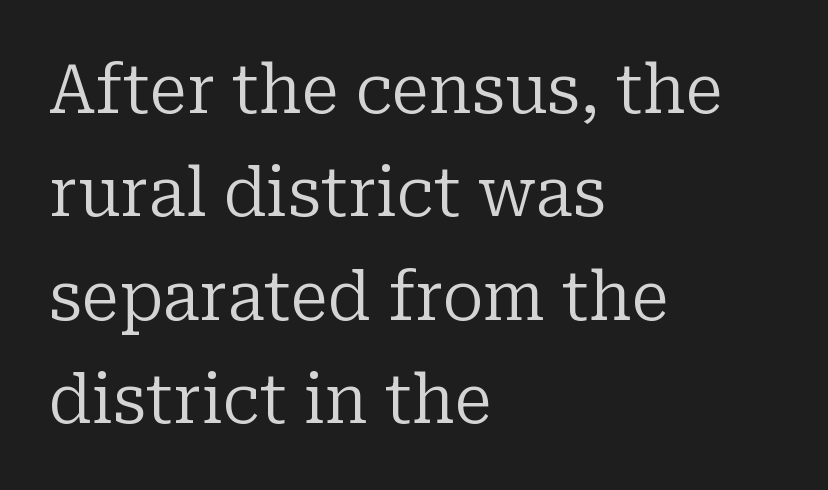
The image shows 68 px regular-weight serif type, upright; set left-aligned, normal line spacing (1.52x), normal letter spacing, not underlined; low stroke contrast and a medium x-height.
